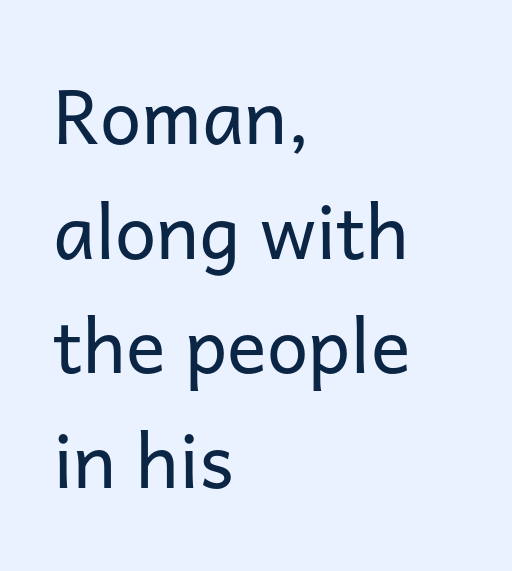
Q: Is the text bold? A: No.
Q: Is the text italic (slanted)? A: No, it is upright.
Q: Is the typeface a serif or a sans-serif typeface? A: Sans-serif.
Q: Is the text underlined? A: No.
Q: How is the paragraph aligned? A: Left-aligned.
Q: Is the spacing between letters normal or unusually wide? A: Normal.
Q: Is the spacing between lines tight, normal or loose? A: Normal.
Q: Width (condensed, normal, or wide)? A: Normal.
Q: Stroke contrast? A: Low.
Q: x-height? A: Medium.
Q: Monospaced? A: No.
